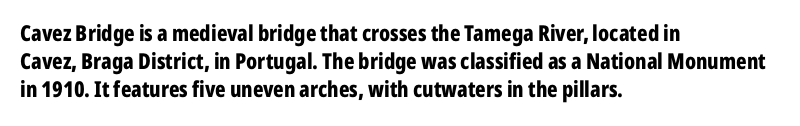
{"italic": "no", "bold": "yes", "underline": "no", "align": "left", "line_spacing": "normal", "line_spacing_ratio": 1.27, "letter_spacing": "normal", "letter_spacing_em": 0.0, "glyph_px": 22}
